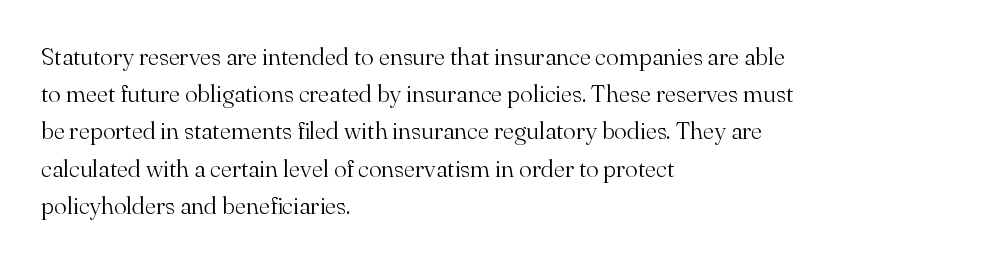
Q: Is the text bold? A: No.
Q: Is the text italic (slanted)? A: No, it is upright.
Q: Is the text underlined? A: No.
Q: How is the paragraph aligned? A: Left-aligned.
Q: Is the spacing between letters normal or unusually wide? A: Normal.
Q: Is the spacing between lines tight, normal or loose? A: Normal.
